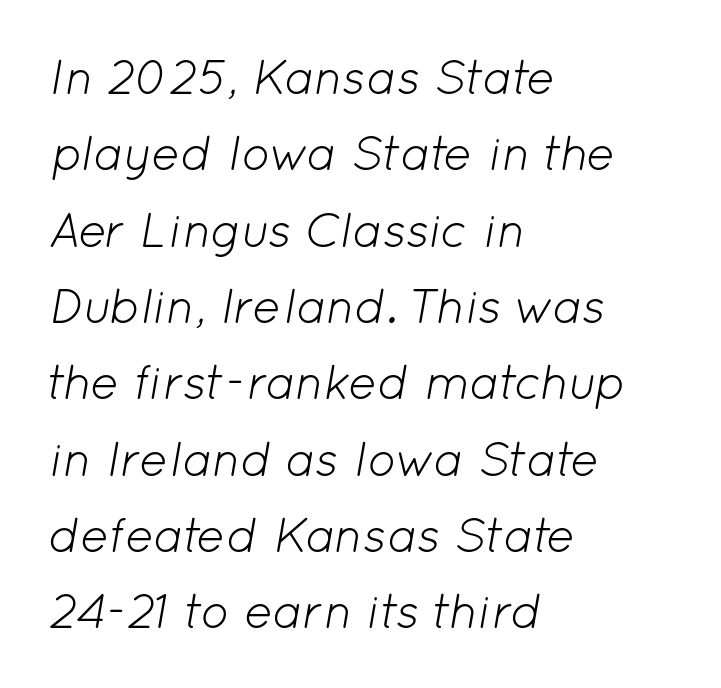
Q: Is the text bold? A: No.
Q: Is the text italic (slanted)? A: Yes, it leans right by about 12 degrees.
Q: Is the text underlined? A: No.
Q: How is the paragraph aligned? A: Left-aligned.
Q: Is the spacing between letters normal or unusually wide? A: Normal.
Q: Is the spacing between lines tight, normal or loose? A: Normal.
Q: Width (condensed, normal, or wide)? A: Normal.
Q: Stroke contrast? A: Low.
Q: x-height? A: Medium.
Q: Monospaced? A: No.
